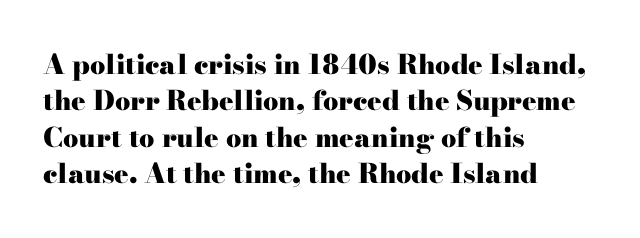
Q: Is the text bold? A: Yes.
Q: Is the text italic (slanted)? A: No, it is upright.
Q: Is the text underlined? A: No.
Q: How is the paragraph aligned? A: Left-aligned.
Q: Is the spacing between letters normal or unusually wide? A: Normal.
Q: Is the spacing between lines tight, normal or loose? A: Normal.
